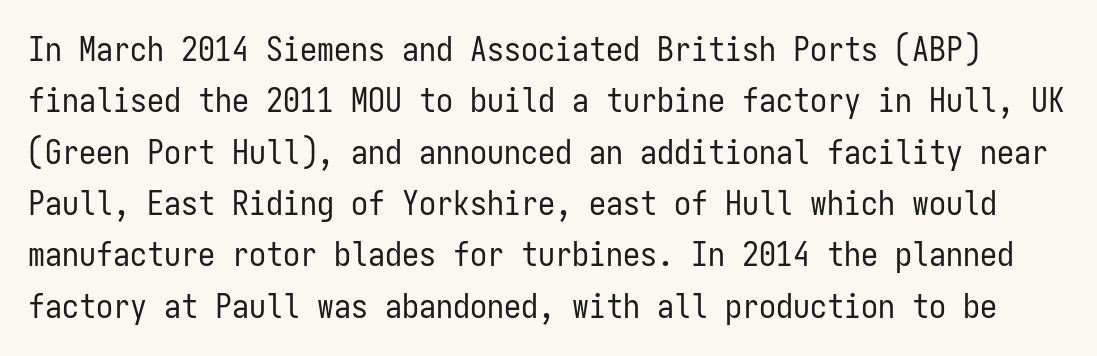
Q: Is the text bold? A: No.
Q: Is the text italic (slanted)? A: No, it is upright.
Q: Is the typeface a serif or a sans-serif typeface? A: Sans-serif.
Q: Is the text underlined? A: No.
Q: Is the spacing between letters normal or unusually wide? A: Normal.
Q: Is the spacing between lines tight, normal or loose? A: Normal.
Q: Width (condensed, normal, or wide)? A: Condensed.
Q: Stroke contrast? A: Low.
Q: x-height? A: Medium.
Q: Monospaced? A: Yes.
